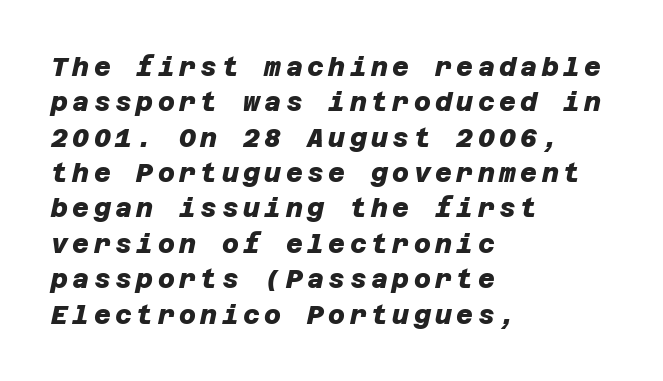
{"bold": "yes", "underline": "no", "align": "left", "line_spacing": "normal", "line_spacing_ratio": 1.36, "glyph_px": 26}
